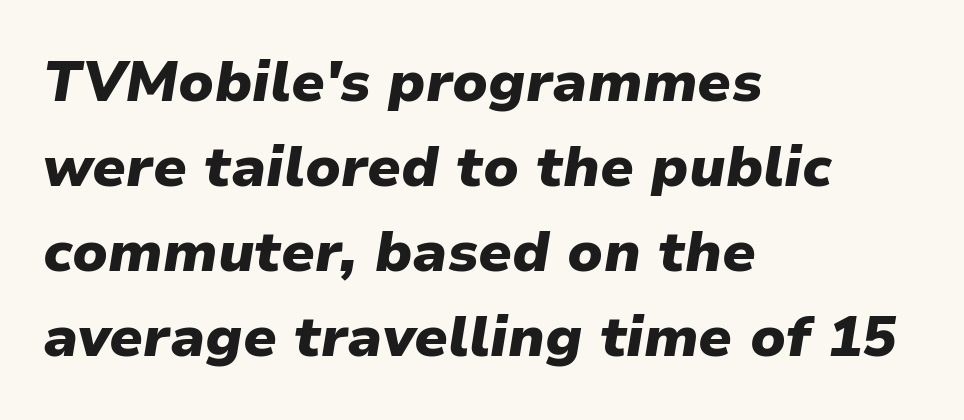
{"italic": "yes", "lean": "right", "slant_degrees": 9, "bold": "yes", "weight": "heavy", "width": "normal", "stroke_contrast": "low", "x_height": "medium", "monospaced": "no", "underline": "no", "align": "left", "line_spacing": "normal", "line_spacing_ratio": 1.49, "letter_spacing": "normal", "letter_spacing_em": 0.0, "glyph_px": 57}
